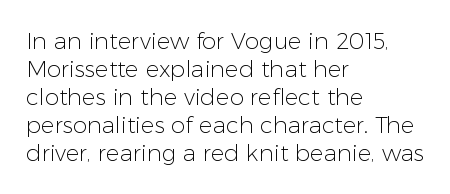
Q: Is the text bold? A: No.
Q: Is the text italic (slanted)? A: No, it is upright.
Q: Is the text underlined? A: No.
Q: How is the paragraph aligned? A: Left-aligned.
Q: Is the spacing between letters normal or unusually wide? A: Normal.
